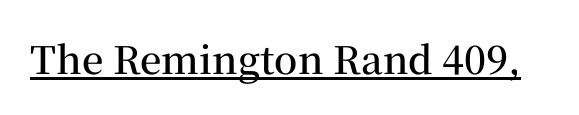
Q: Is the text bold? A: Semi-bold.
Q: Is the text italic (slanted)? A: No, it is upright.
Q: Is the typeface a serif or a sans-serif typeface? A: Serif.
Q: Is the text underlined? A: Yes.
Q: Is the spacing between letters normal or unusually wide? A: Normal.
Q: Width (condensed, normal, or wide)? A: Normal.
Q: Stroke contrast? A: Medium.
Q: x-height? A: Medium.
Q: Monospaced? A: No.
